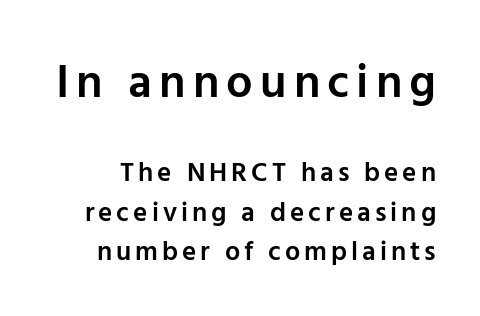
The emphasis by scale lands on block number one, above. Notice how the stems are strictly vertical — no italics here. The area under the type is left untouched. Set as a demibold, roughly 600 on the weight scale. A typesetter would call this proportional, since set widths differ per character. Leading: standard.
